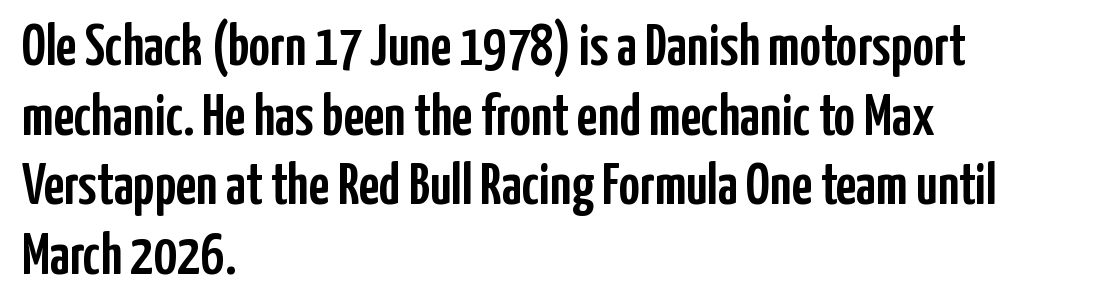
{"serif": "no", "italic": "no", "width": "condensed", "stroke_contrast": "low", "x_height": "medium", "monospaced": "no", "underline": "no", "align": "left", "line_spacing_ratio": 1.2, "letter_spacing": "normal", "letter_spacing_em": 0.0, "glyph_px": 58}
